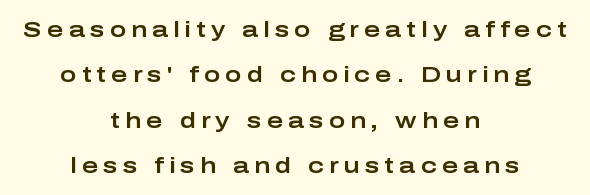
Every stem runs plumb, perpendicular to the baseline. Short note: letters widely spaced. Does the leading feel generous? Absolutely, it's lavish. Line starts and ends both wander, symmetrically. Rule under the text: the space is simply empty.
